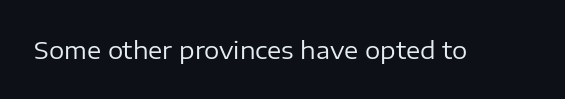
Q: Is the text bold? A: No.
Q: Is the text italic (slanted)? A: No, it is upright.
Q: Is the text underlined? A: No.
Q: Is the spacing between letters normal or unusually wide? A: Normal.
